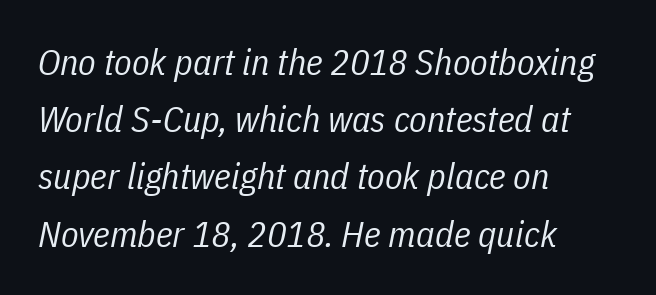
{"italic": "yes", "lean": "right", "slant_degrees": 11, "bold": "no", "weight": "regular", "width": "condensed", "stroke_contrast": "low", "x_height": "medium", "monospaced": "no", "underline": "no", "align": "left", "line_spacing": "normal", "line_spacing_ratio": 1.59, "letter_spacing": "normal", "letter_spacing_em": 0.0, "glyph_px": 36}
